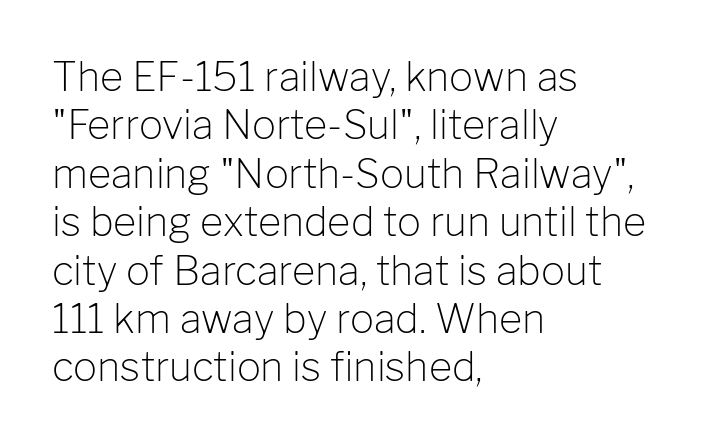
{"serif": "no", "italic": "no", "bold": "no", "weight": "light", "width": "normal", "stroke_contrast": "low", "x_height": "medium", "monospaced": "no", "underline": "no", "align": "left", "line_spacing_ratio": 1.21, "letter_spacing": "normal", "letter_spacing_em": 0.0, "glyph_px": 40}
